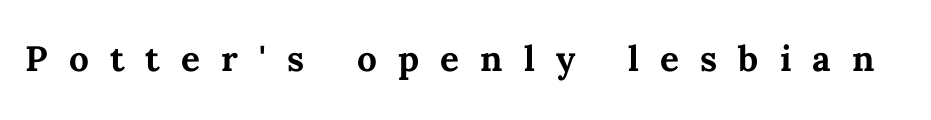
Q: Is the text bold? A: Yes.
Q: Is the text italic (slanted)? A: No, it is upright.
Q: Is the text underlined? A: No.
Q: Is the spacing between letters normal or unusually wide? A: Unusually wide.
Q: Width (condensed, normal, or wide)? A: Normal.
Q: Stroke contrast? A: Medium.
Q: x-height? A: Medium.
Q: Monospaced? A: No.
